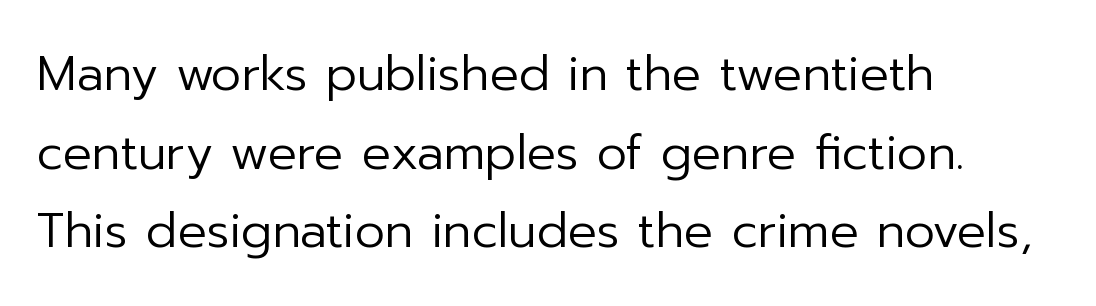
The image shows 48 px regular-weight sans-serif type, upright; set left-aligned, normal line spacing (1.64x), normal letter spacing, not underlined; low stroke contrast and a medium x-height.
